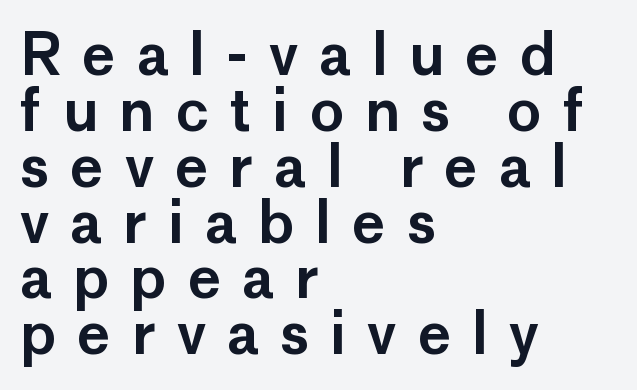
The image shows 57 px sans-serif type, upright; set left-aligned, tight line spacing (0.98x), unusually wide letter spacing (+0.37 em), not underlined; low stroke contrast and a medium x-height.
